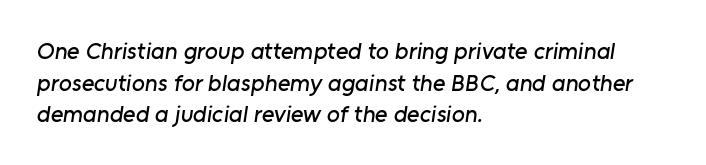
{"underline": "no", "align": "left", "line_spacing": "normal", "line_spacing_ratio": 1.32, "letter_spacing": "normal", "letter_spacing_em": 0.0, "glyph_px": 24}
